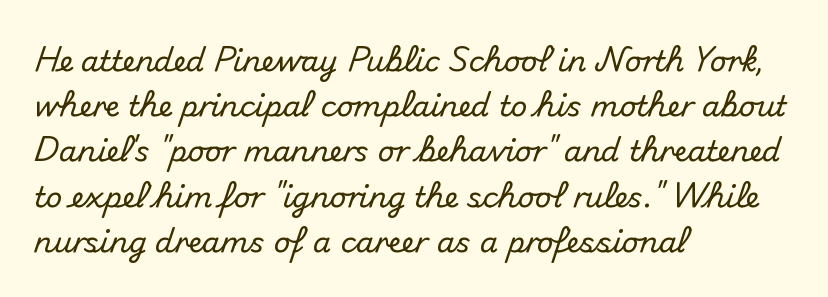
The ragged edge is on the right, which tells us the setting is flush left. I'd call this a sans setting — the letters go barefoot. Do the characters align in a grid? No, the font is proportional. Normally led — the rows are evenly, conventionally spaced. The specimen omits any rule beneath the text block's lines.
